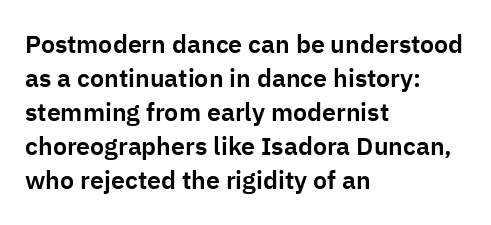
The image shows 25 px text type, upright; set left-aligned, normal line spacing (1.36x), normal letter spacing, not underlined.
